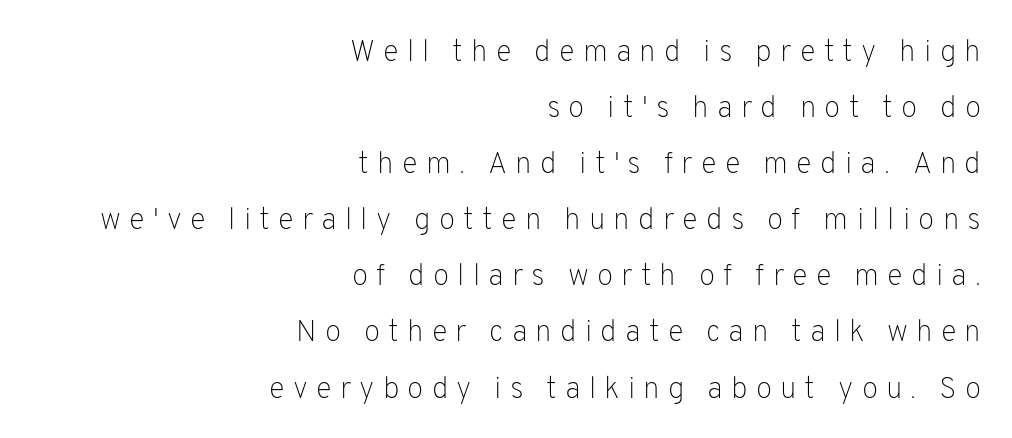
{"serif": "no", "italic": "no", "bold": "no", "weight": "light", "width": "normal", "stroke_contrast": "low", "x_height": "medium", "monospaced": "no", "underline": "no", "align": "right", "line_spacing_ratio": 1.87, "letter_spacing": "wide", "letter_spacing_em": 0.27, "glyph_px": 30}
